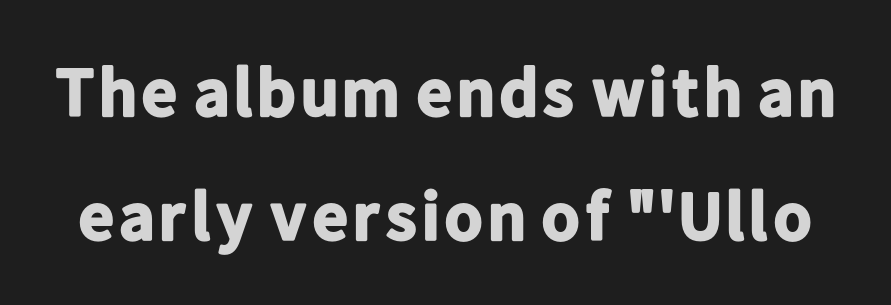
{"serif": "no", "italic": "no", "bold": "yes", "weight": "bold", "width": "normal", "stroke_contrast": "low", "x_height": "medium", "monospaced": "no", "underline": "no", "line_spacing_ratio": 1.79, "letter_spacing": "normal", "letter_spacing_em": 0.0, "glyph_px": 69}
